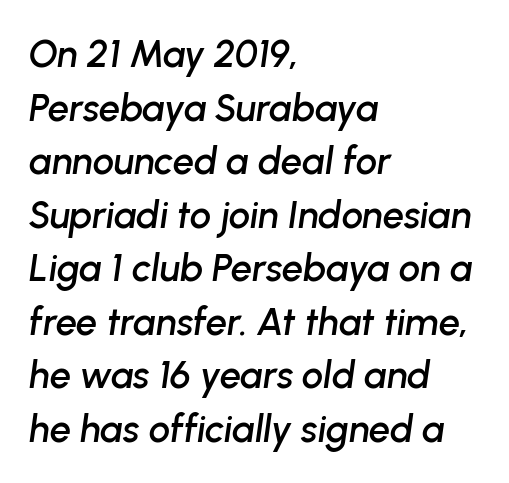
{"italic": "yes", "lean": "right", "slant_degrees": 8, "width": "normal", "stroke_contrast": "low", "x_height": "medium", "monospaced": "no", "underline": "no", "align": "left", "line_spacing": "normal", "line_spacing_ratio": 1.41, "letter_spacing": "normal", "letter_spacing_em": 0.0, "glyph_px": 38}
